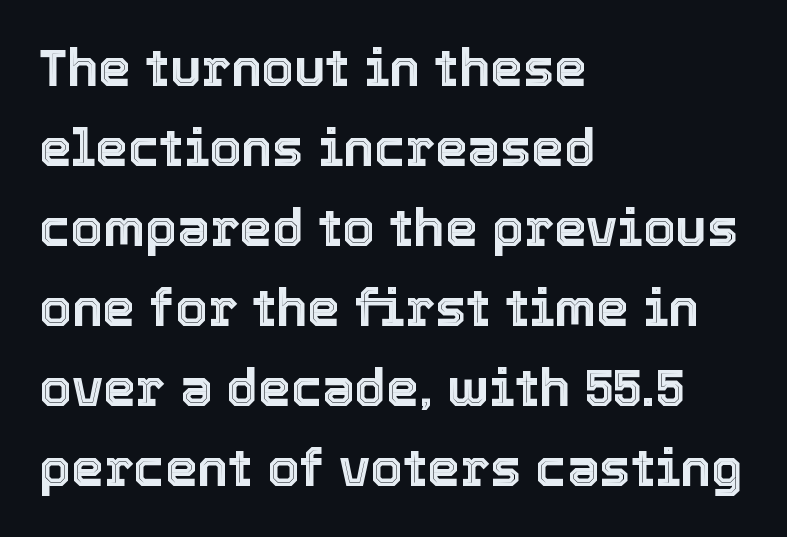
Evenly set lines give the paragraph a standard silhouette. Spacing verdict: proportional, widths tailored to each character. This is the regular roman posture of the typeface. Students, note that the glyphs here touch the page at normal intervals.
